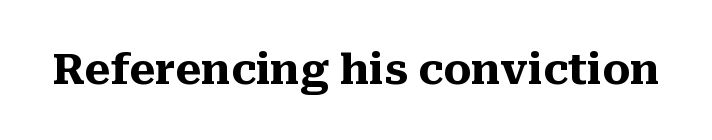
{"serif": "yes", "italic": "no", "bold": "yes", "weight": "heavy", "width": "normal", "stroke_contrast": "medium", "x_height": "medium", "monospaced": "no", "underline": "no", "letter_spacing": "normal", "letter_spacing_em": 0.0, "glyph_px": 42}
